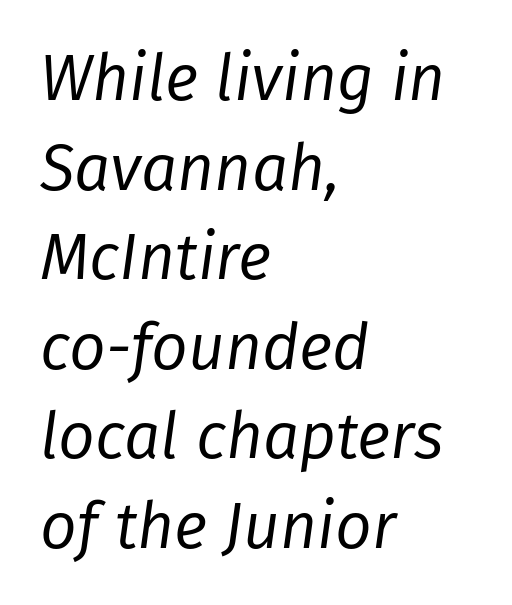
{"italic": "yes", "lean": "right", "slant_degrees": 8, "bold": "no", "weight": "regular", "width": "normal", "stroke_contrast": "low", "x_height": "medium", "monospaced": "no", "underline": "no", "align": "left", "line_spacing": "normal", "line_spacing_ratio": 1.4, "letter_spacing": "normal", "letter_spacing_em": 0.0, "glyph_px": 64}
